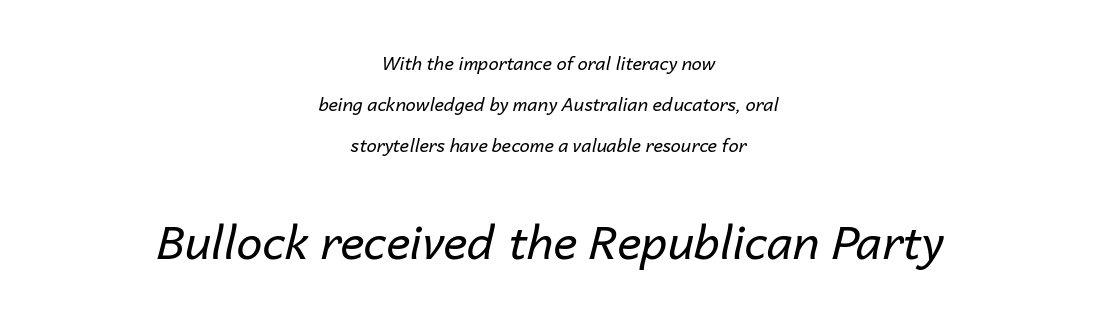
A student would notice the bottom passage is typeset larger than what precedes it. The passage shown is typed in a proportional face where columns would drift. Nothing heavy about these letters — not bold at all. Notice how the stems are inclined rather than vertical — that's the hallmark of italics. This sample is center-justified, so both line endings float freely.
